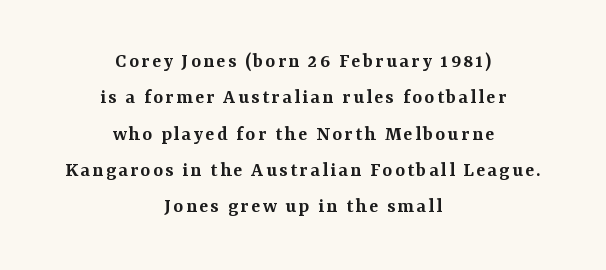
Both edges are ragged and mirror each other, which tells us the setting is centered. Underlining? Definitely not there. Notice the strokes are somewhat thickened but not fully heavy: this is a semibold. A typesetter would mark this as roman, not italic.
